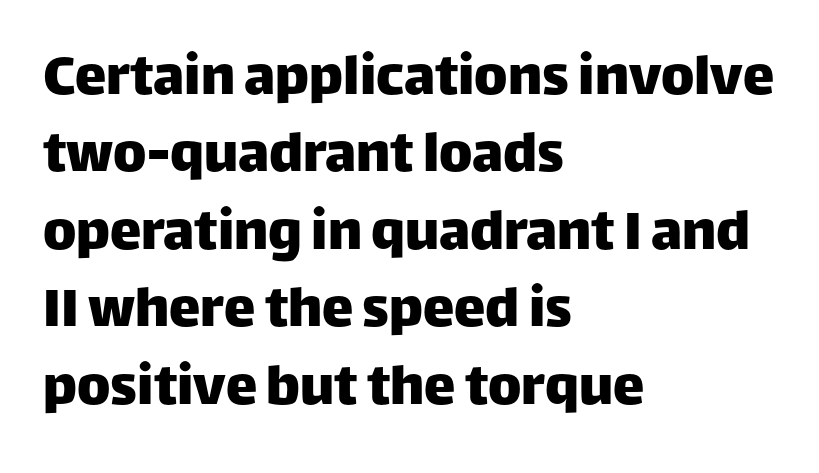
{"serif": "no", "italic": "no", "width": "normal", "stroke_contrast": "low", "x_height": "large", "monospaced": "no", "underline": "no", "align": "left", "line_spacing_ratio": 1.23, "letter_spacing": "normal", "letter_spacing_em": 0.0, "glyph_px": 63}
